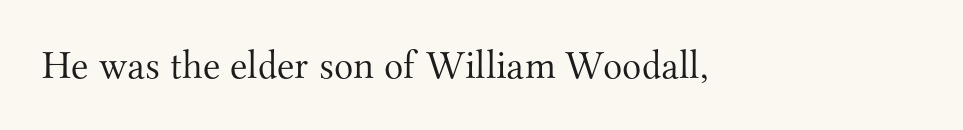
The image shows 40 px light serif type, upright; set normal letter spacing, not underlined; medium stroke contrast and a small x-height.
